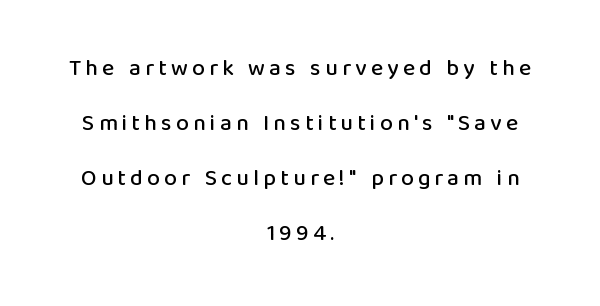
{"italic": "no", "underline": "no", "align": "center", "line_spacing": "loose", "line_spacing_ratio": 2.39, "glyph_px": 23}
